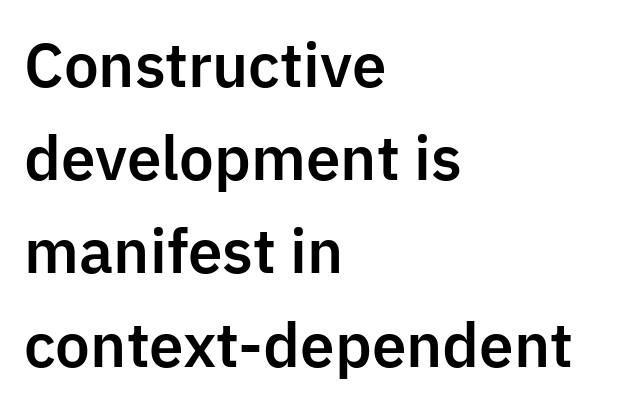
Q: Is the text italic (slanted)? A: No, it is upright.
Q: Is the typeface a serif or a sans-serif typeface? A: Sans-serif.
Q: Is the text underlined? A: No.
Q: How is the paragraph aligned? A: Left-aligned.
Q: Is the spacing between letters normal or unusually wide? A: Normal.
Q: Is the spacing between lines tight, normal or loose? A: Normal.
Q: Width (condensed, normal, or wide)? A: Normal.
Q: Stroke contrast? A: Low.
Q: x-height? A: Medium.
Q: Monospaced? A: No.
